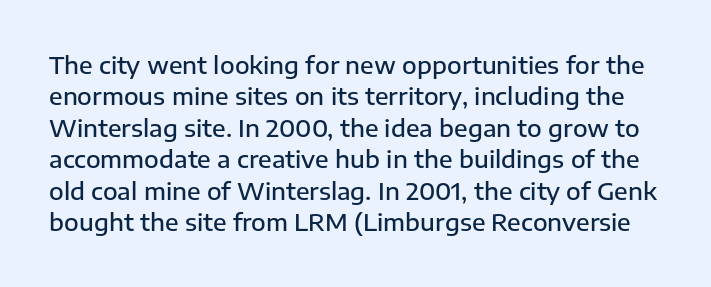
The image shows 24 px text type, upright; set normal line spacing (1.31x), normal letter spacing, not underlined.
